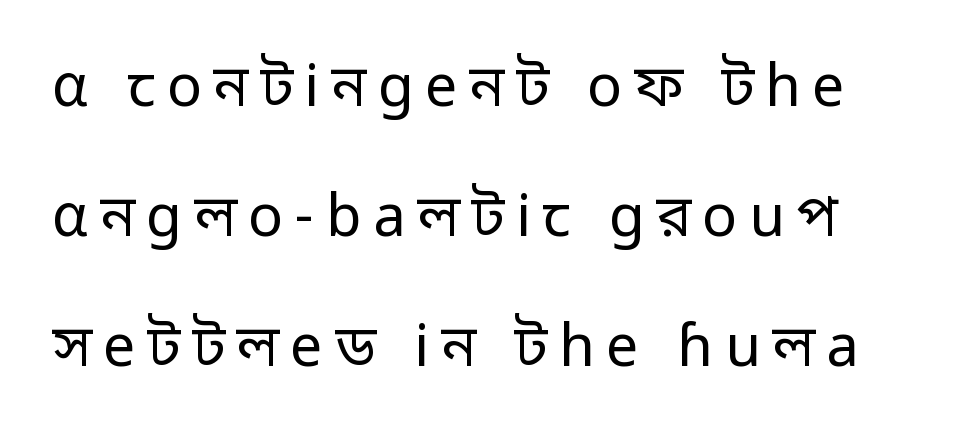
The image shows 58 px regular-weight sans-serif type, upright; set loose line spacing (2.24x), unusually wide letter spacing (+0.2 em), not underlined; low stroke contrast and a medium x-height.
